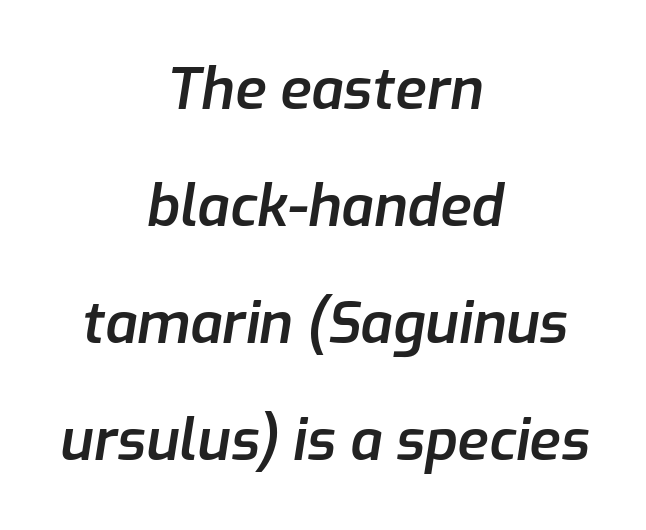
These lines are rendered in a variable-pitch font. A typesetter would call this zero additional tracking. Is the type bold? Partly — it's a semibold, heavier than regular but not fully bold. Summary of vertical rhythm: relaxed, with wide interline spacing. There's an unmistakable incline to the writing here.
